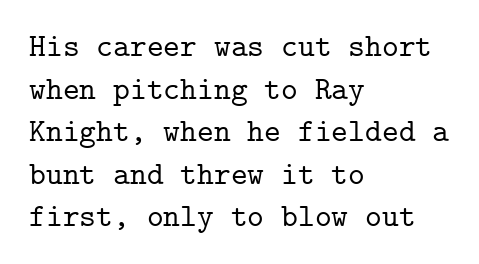
{"serif": "yes", "italic": "no", "width": "normal", "stroke_contrast": "low", "x_height": "medium", "monospaced": "yes", "underline": "no", "align": "left", "line_spacing": "normal", "line_spacing_ratio": 1.33, "letter_spacing": "normal", "letter_spacing_em": 0.0, "glyph_px": 32}
